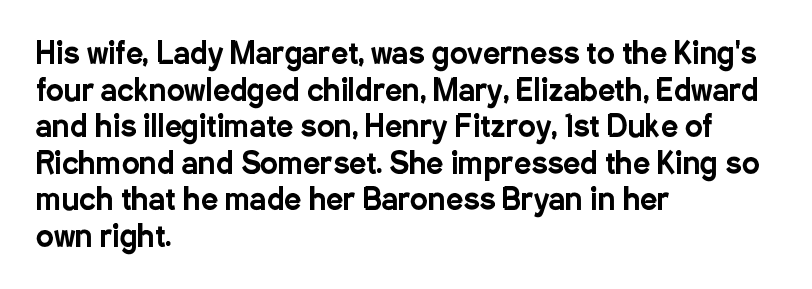
{"serif": "no", "italic": "no", "width": "condensed", "stroke_contrast": "low", "x_height": "medium", "monospaced": "no", "underline": "no", "align": "left", "line_spacing_ratio": 1.22, "letter_spacing": "normal", "letter_spacing_em": 0.0, "glyph_px": 30}
